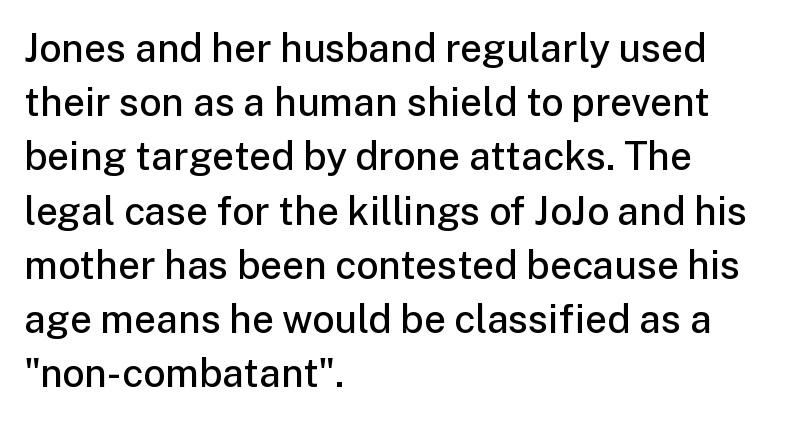
Do the characters align in a grid? No, the font is proportional. Rendered with straight, roman letterforms. Whoever set this chose a conventional vertical rhythm. Words float on clear page, feet unadorned. The letterforms sit shoulder to shoulder at normal distance.
